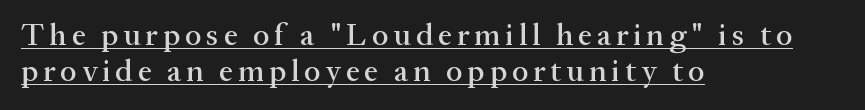
This rendering employs a face with finishing strokes, i.e., a serif. This sample is left-justified, so line endings fall wherever the words run out. The lines are packed closely together with very little leading. Spacing verdict: proportional, widths tailored to each character.
